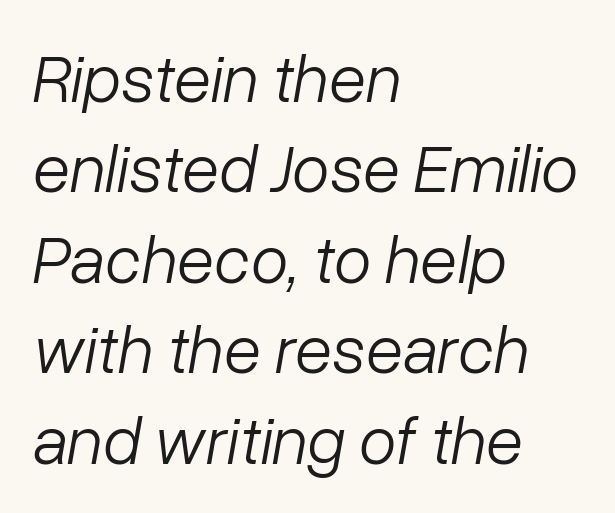
{"italic": "yes", "lean": "right", "slant_degrees": 10, "bold": "no", "weight": "light", "width": "normal", "stroke_contrast": "low", "x_height": "medium", "monospaced": "no", "underline": "no", "align": "left", "line_spacing": "normal", "line_spacing_ratio": 1.33, "letter_spacing": "normal", "letter_spacing_em": 0.0, "glyph_px": 68}
